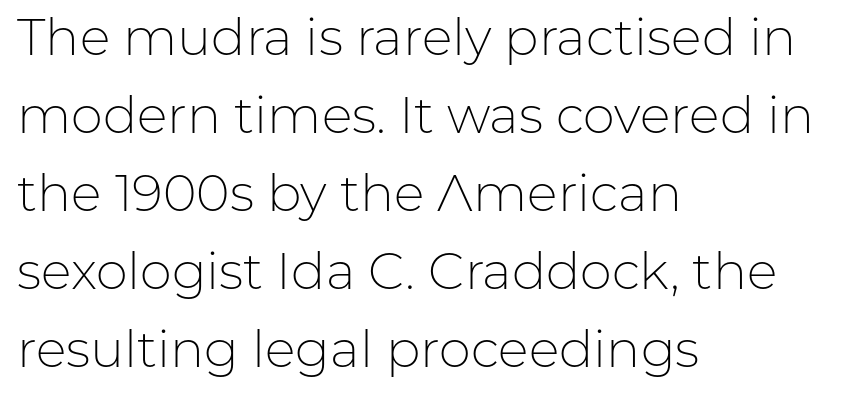
Each letter's strokes conclude bluntly, with no projecting serifs. Successive baselines arrive at the customary interval. The gaps between neighbouring characters are ordinary and unremarkable. Alignment: flush left.
